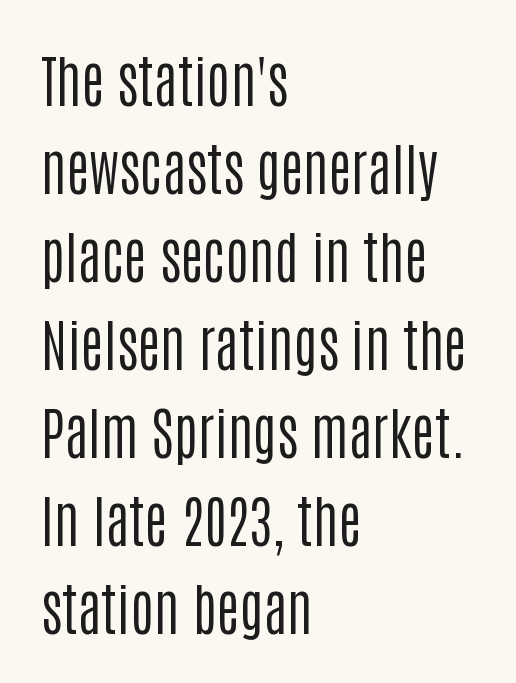
Q: Is the text bold? A: No.
Q: Is the text italic (slanted)? A: No, it is upright.
Q: Is the typeface a serif or a sans-serif typeface? A: Sans-serif.
Q: Is the text underlined? A: No.
Q: How is the paragraph aligned? A: Left-aligned.
Q: Is the spacing between letters normal or unusually wide? A: Normal.
Q: Is the spacing between lines tight, normal or loose? A: Normal.
Q: Width (condensed, normal, or wide)? A: Condensed.
Q: Stroke contrast? A: Low.
Q: x-height? A: Large.
Q: Monospaced? A: No.
